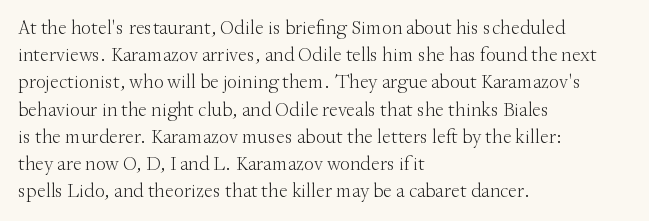
{"italic": "no", "bold": "no", "underline": "no", "align": "left", "line_spacing": "normal", "line_spacing_ratio": 1.36, "letter_spacing": "normal", "letter_spacing_em": 0.0, "glyph_px": 20}
